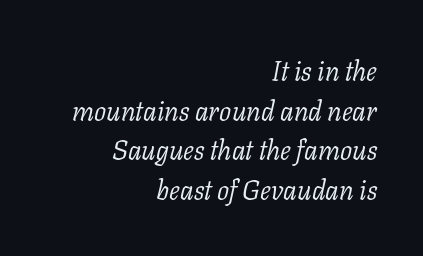
Q: Is the text bold? A: No.
Q: Is the text italic (slanted)? A: Yes, it leans right by about 11 degrees.
Q: Is the text underlined? A: No.
Q: How is the paragraph aligned? A: Right-aligned.
Q: Is the spacing between letters normal or unusually wide? A: Normal.
Q: Is the spacing between lines tight, normal or loose? A: Normal.
